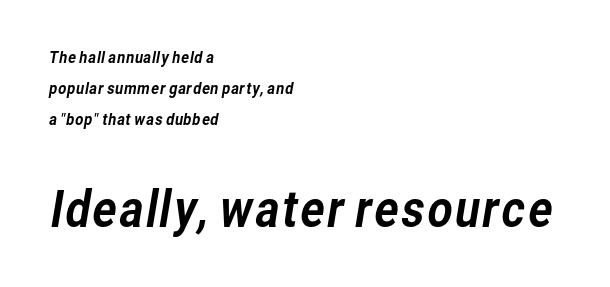
Q: Is the typeface a serif or a sans-serif typeface? A: Sans-serif.
Q: Is the text underlined? A: No.
Q: How is the paragraph aligned? A: Left-aligned.
Q: Is the spacing between letters normal or unusually wide? A: Normal.
Q: Is the spacing between lines tight, normal or loose? A: Loose.
Q: Which block of text is set in a larger size, the first (top) or the second (bottom)? A: The second (bottom) one.
Q: Width (condensed, normal, or wide)? A: Normal.
Q: Stroke contrast? A: Low.
Q: x-height? A: Medium.
Q: Monospaced? A: No.
